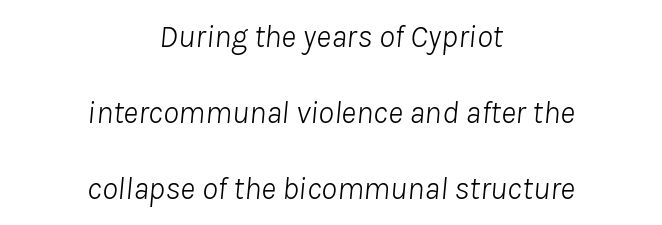
The image shows 32 px light type, italic (leaning right); set centered, loose line spacing (2.37x), normal letter spacing, not underlined; low stroke contrast and a medium x-height.
